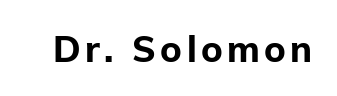
Heavy-handed strokes throughout: this text is bold. Typographically, this falls in the sans-serif category. Is this a fixed-width face? No — the glyphs have proportional, varying widths. Unmarked baselines from the first word to the last.
